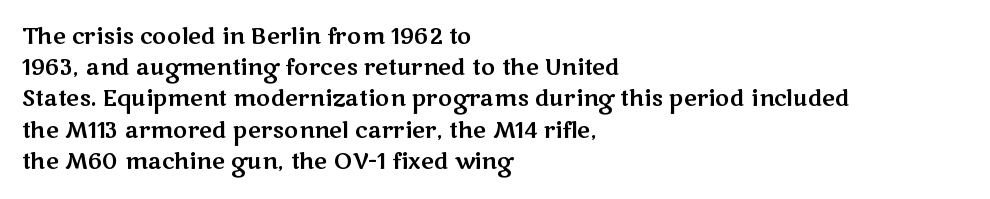
Q: Is the text italic (slanted)? A: No, it is upright.
Q: Is the text underlined? A: No.
Q: How is the paragraph aligned? A: Left-aligned.
Q: Is the spacing between letters normal or unusually wide? A: Normal.
Q: Is the spacing between lines tight, normal or loose? A: Normal.
